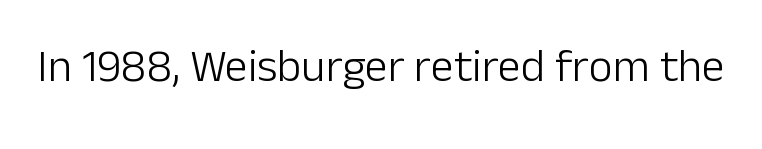
The letters advance in unequal steps, a hallmark of proportional type. Weight: regular or lighter. To sum up the face: it is a sans, with no serifs. Honestly, the letter spacing is just normal — you wouldn't notice it.
